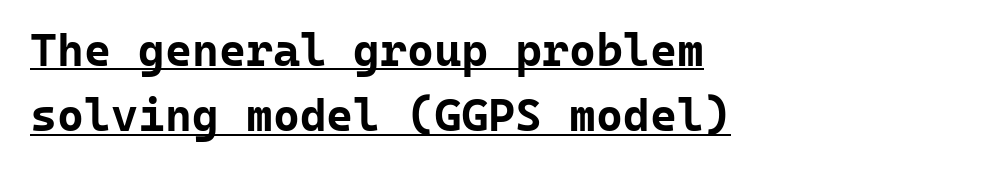
Q: Is the text bold? A: Yes.
Q: Is the text italic (slanted)? A: No, it is upright.
Q: Is the typeface a serif or a sans-serif typeface? A: Sans-serif.
Q: Is the text underlined? A: Yes.
Q: How is the paragraph aligned? A: Left-aligned.
Q: Is the spacing between letters normal or unusually wide? A: Normal.
Q: Is the spacing between lines tight, normal or loose? A: Normal.
Q: Width (condensed, normal, or wide)? A: Normal.
Q: Stroke contrast? A: Low.
Q: x-height? A: Medium.
Q: Monospaced? A: Yes.
